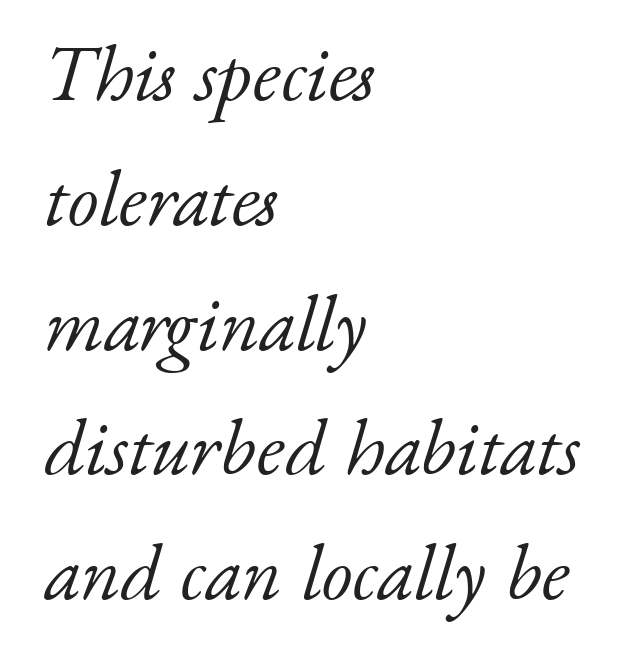
The image shows 79 px light serif type, italic (leaning right); set left-aligned, normal line spacing (1.58x), normal letter spacing, not underlined; low stroke contrast and a small x-height.
